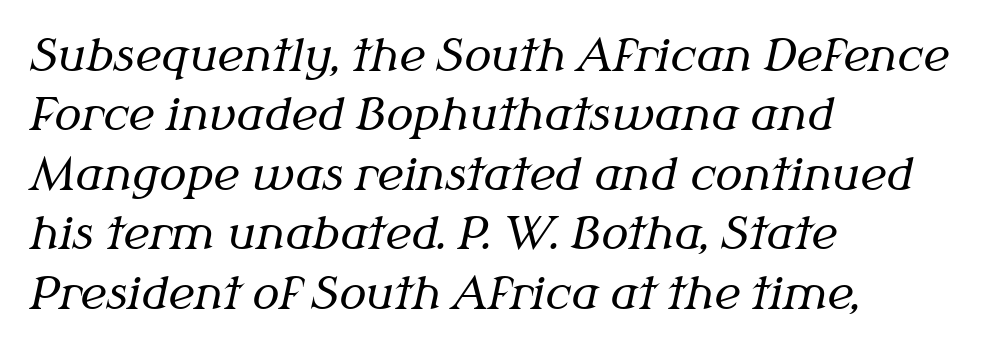
Tall strokes in this sample are angled rather than plumb. Every row of glyphs begins at an identical x-position on the left. The rendering uses natural spacing where letterforms have individual widths. The vertical gap from one line to the next is medium. You could call the tracking neutral — neither tight nor loose. Each letter's strokes conclude with small projecting serifs.
